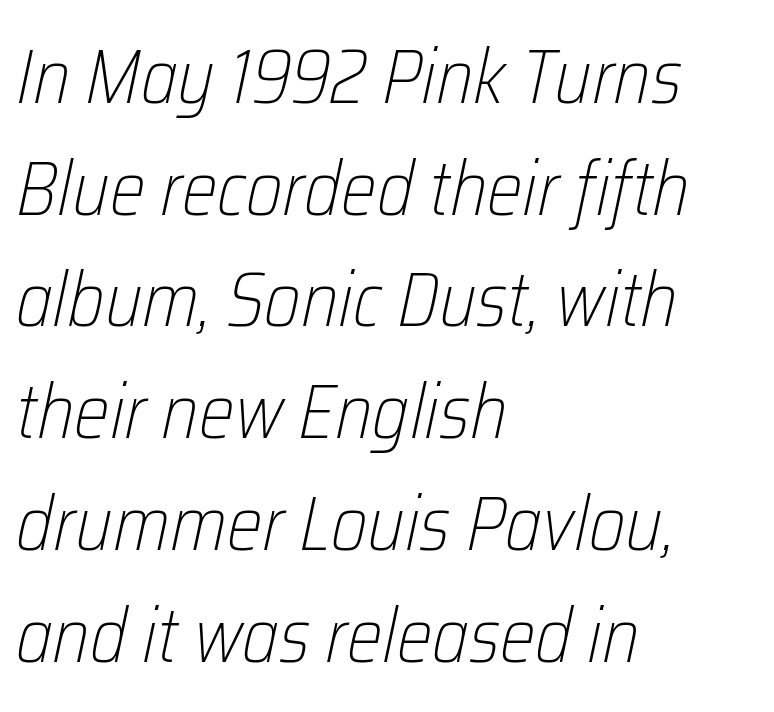
The image shows 76 px light, condensed type, italic (leaning right); set left-aligned, normal line spacing (1.47x), normal letter spacing, not underlined; low stroke contrast and a medium x-height.
